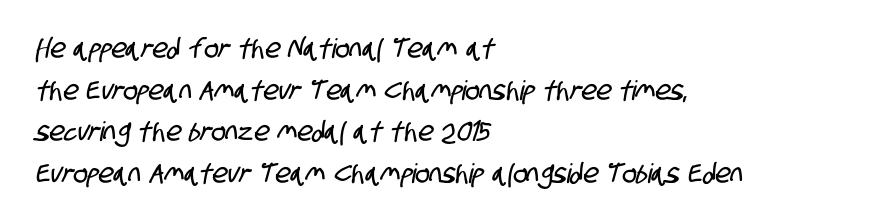
The image shows 27 px text type; set left-aligned, normal line spacing (1.54x), normal letter spacing, not underlined.
